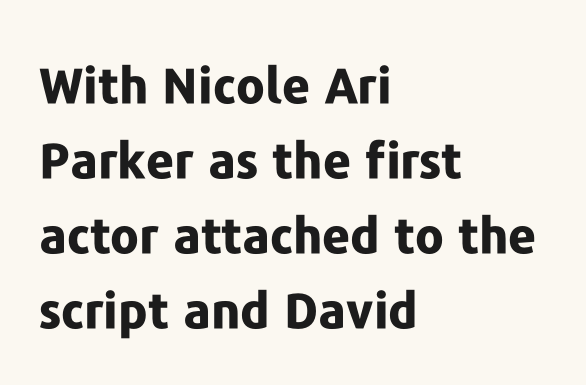
Typeset ragged right — the left edge is the straight one. The rows are spaced the way most documents space them. Only glyphs here, with clear space below each row. The passage shown is typeset with a sans-serif family. This sample uses an upright cut, with every glyph sitting square on the baseline. Think of a printed novel: that variable character pitch is what you see here.
